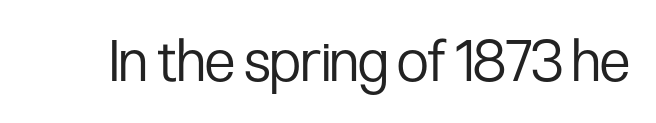
The letters advance in unequal steps, a hallmark of proportional type. In terms of letterform style, serifs are entirely absent. Letters have the restrained weight of plain body copy at most. The horizontal fit of the characters is conventional and even. Descenders are the only things crossing below the line. This is the regular roman posture of the typeface.
